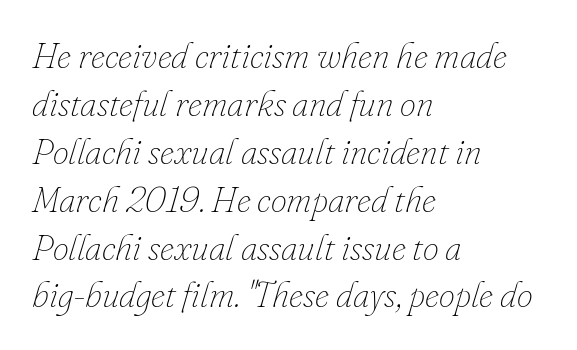
{"italic": "yes", "lean": "right", "slant_degrees": 16, "bold": "no", "weight": "thin", "width": "normal", "stroke_contrast": "low", "x_height": "small", "monospaced": "no", "underline": "no", "align": "left", "line_spacing": "normal", "line_spacing_ratio": 1.33, "letter_spacing": "normal", "letter_spacing_em": 0.0, "glyph_px": 36}
